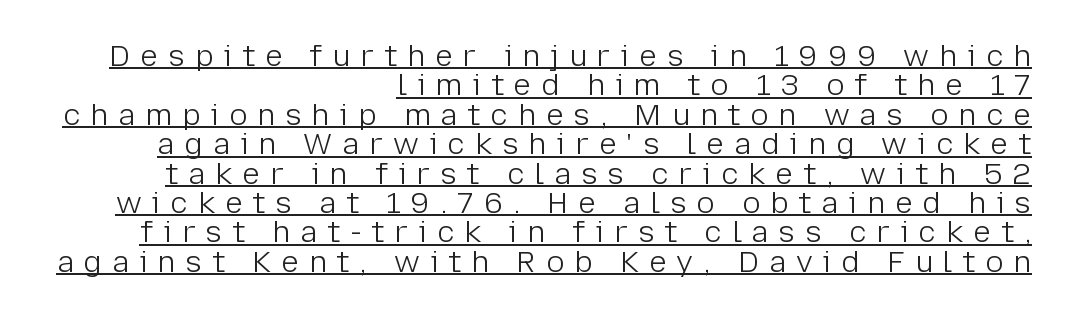
Designer's note — italics off, roman on. What's the leading like? Squeezed, with rows nearly overlapping. Reading down the block, your eye finds every line finishing at a fixed right position. You can see a thin bar hugging the bottom of the glyphs. Inter-character spacing is expanded well beyond the font's built-in metrics.
